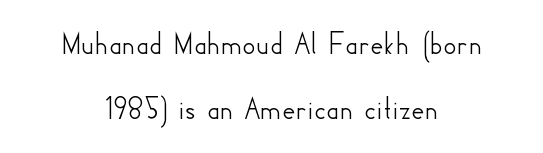
Q: Is the text italic (slanted)? A: No, it is upright.
Q: Is the typeface a serif or a sans-serif typeface? A: Sans-serif.
Q: Is the text underlined? A: No.
Q: How is the paragraph aligned? A: Centered.
Q: Is the spacing between letters normal or unusually wide? A: Normal.
Q: Is the spacing between lines tight, normal or loose? A: Loose.
Q: Width (condensed, normal, or wide)? A: Normal.
Q: Stroke contrast? A: Low.
Q: x-height? A: Small.
Q: Monospaced? A: No.
